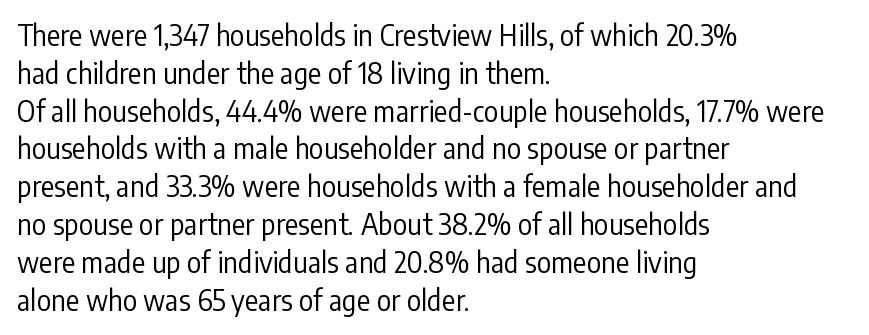
{"serif": "no", "italic": "no", "bold": "no", "weight": "regular", "width": "condensed", "stroke_contrast": "low", "x_height": "medium", "monospaced": "no", "underline": "no", "align": "left", "line_spacing": "normal", "line_spacing_ratio": 1.35, "letter_spacing": "normal", "letter_spacing_em": 0.0, "glyph_px": 28}
